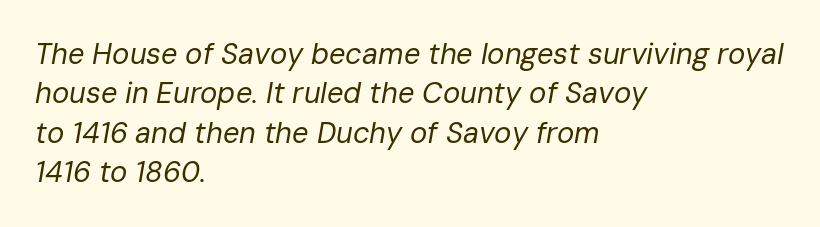
The image shows 29 px regular-weight type, italic (leaning right); set left-aligned, normal line spacing (1.36x), normal letter spacing, not underlined; low stroke contrast and a medium x-height.
